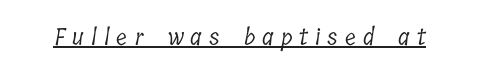
The image shows 23 px text type; set unusually wide letter spacing (+0.31 em), underlined.
